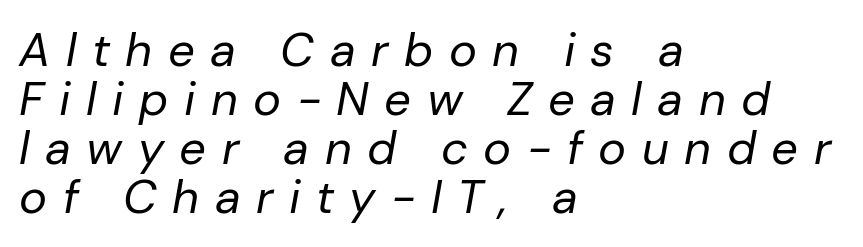
Q: Is the text bold? A: No.
Q: Is the text italic (slanted)? A: Yes, it leans right by about 10 degrees.
Q: Is the text underlined? A: No.
Q: How is the paragraph aligned? A: Left-aligned.
Q: Is the spacing between letters normal or unusually wide? A: Unusually wide.
Q: Is the spacing between lines tight, normal or loose? A: Tight.
Q: Width (condensed, normal, or wide)? A: Normal.
Q: Stroke contrast? A: Low.
Q: x-height? A: Medium.
Q: Monospaced? A: No.
